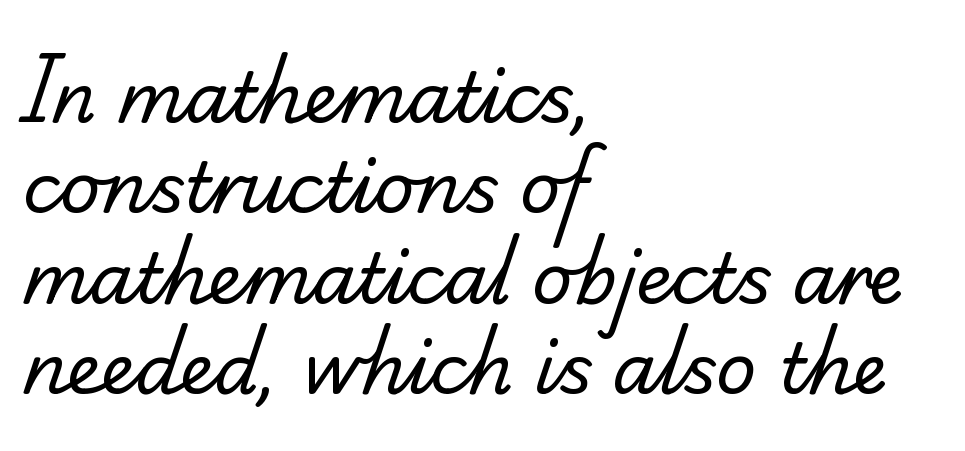
{"serif": "yes", "bold": "no", "weight": "regular", "width": "normal", "stroke_contrast": "low", "x_height": "small", "monospaced": "no", "underline": "no", "align": "left", "line_spacing": "normal", "line_spacing_ratio": 1.29, "letter_spacing": "normal", "letter_spacing_em": 0.0, "glyph_px": 70}
